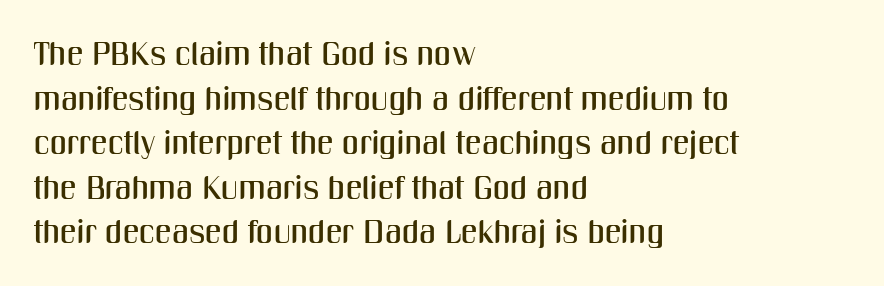
{"serif": "no", "italic": "no", "width": "condensed", "stroke_contrast": "medium", "x_height": "medium", "monospaced": "no", "underline": "no", "align": "left", "line_spacing": "normal", "line_spacing_ratio": 1.35, "letter_spacing": "normal", "letter_spacing_em": 0.0, "glyph_px": 33}
